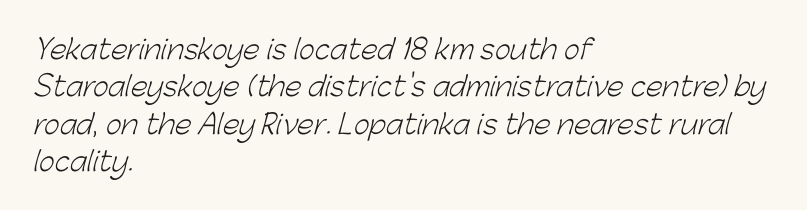
Q: Is the text bold? A: No.
Q: Is the text underlined? A: No.
Q: How is the paragraph aligned? A: Left-aligned.
Q: Is the spacing between letters normal or unusually wide? A: Normal.
Q: Is the spacing between lines tight, normal or loose? A: Normal.
